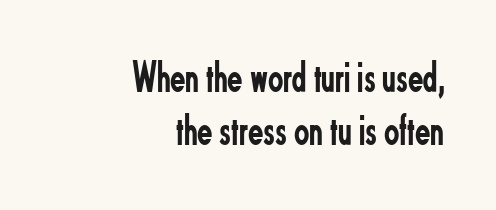
The image shows 45 px regular-weight, condensed sans-serif type, upright; set right-aligned, line spacing 1.17x, normal letter spacing, not underlined; low stroke contrast and a small x-height.
